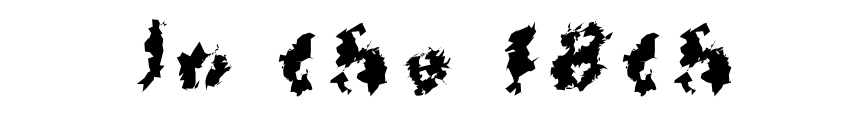
Look at the tracking — it's clearly loosened, letters drifting apart. Stroke terminals: plain, sans-serif. The string is rendered with underlining switched off. Is this a fixed-width face? No — the glyphs have proportional, varying widths. The sample has been set heavy, in full bold.
